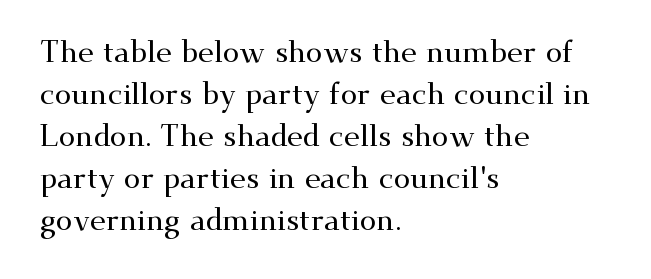
Is the block centered? No — it sits flush against the left margin. Summary of vertical rhythm: regular, with standard interline spacing. Vertical strokes here are truly vertical. Does extra space separate the letters? No, they use regular spacing. Lines of text with bare space underneath. In terms of letterform style, serifs are clearly present.
